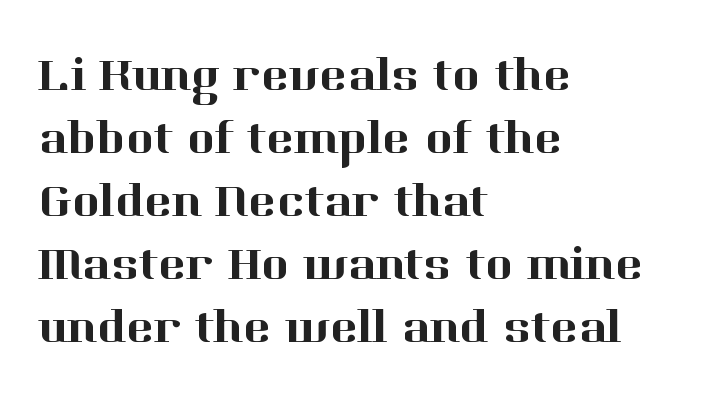
Here the glyphs are tracked normally, forming tight word shapes. Horizontally, the lines are justified to the leading edge only. Classification — serif. The strip under each line holds only bare page. This sample uses an upright cut, with every glyph sitting square on the baseline. Whoever set this chose a conventional vertical rhythm.
